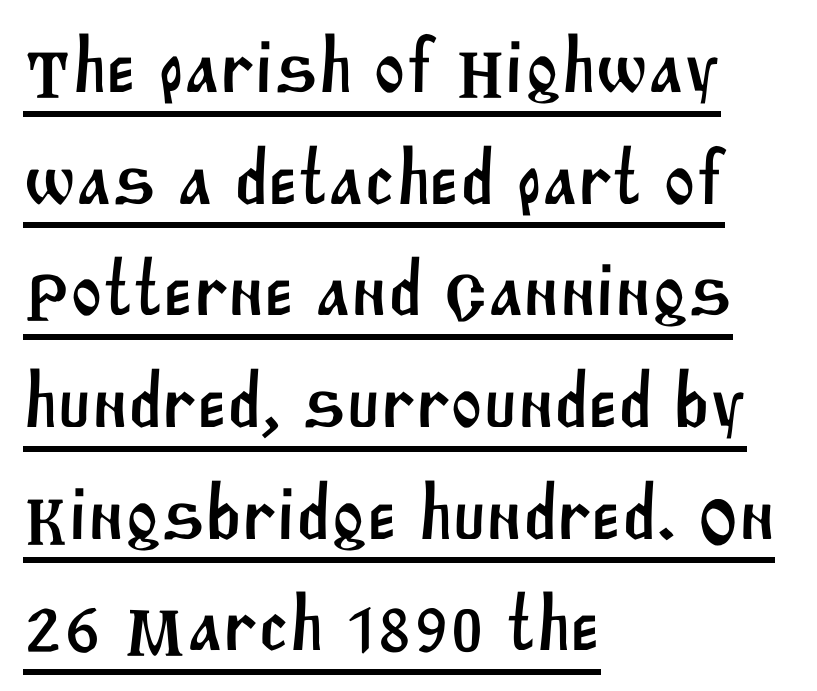
Q: Is the typeface a serif or a sans-serif typeface? A: Sans-serif.
Q: Is the text underlined? A: Yes.
Q: How is the paragraph aligned? A: Left-aligned.
Q: Is the spacing between letters normal or unusually wide? A: Normal.
Q: Is the spacing between lines tight, normal or loose? A: Normal.
Q: Width (condensed, normal, or wide)? A: Normal.
Q: Stroke contrast? A: Medium.
Q: x-height? A: Large.
Q: Monospaced? A: No.
